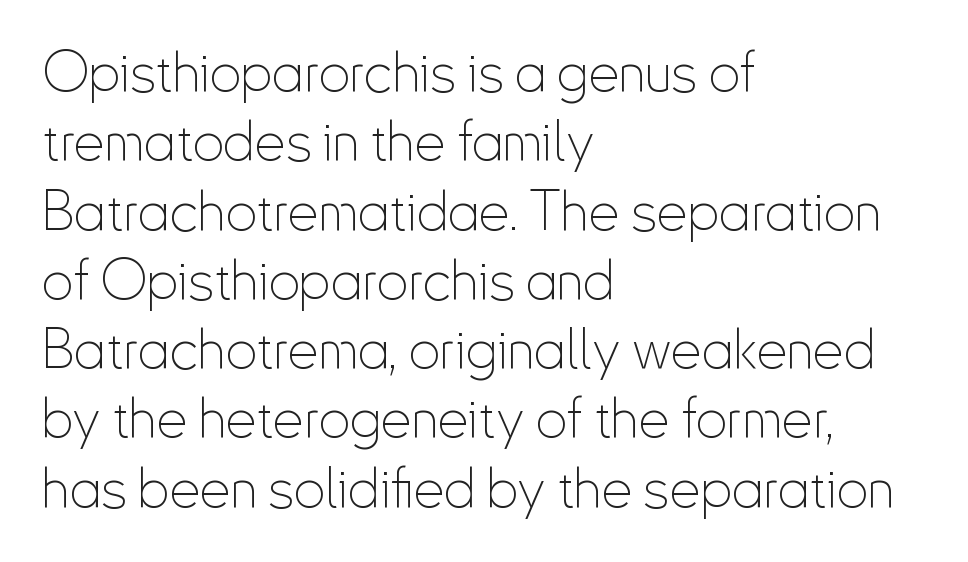
This rendering uses left alignment, leaving the right contour irregular. Rendered with straight, roman letterforms. Quick note: underline off. What kind of face is this? One without serifs — a sans. Here the designer chose a conventional face with non-uniform glyph widths.
